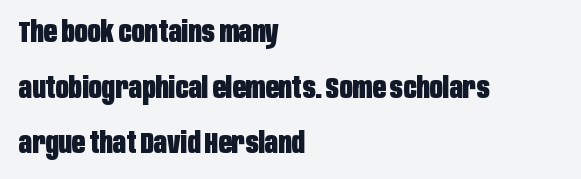
Q: Is the text bold? A: Yes.
Q: Is the text italic (slanted)? A: No, it is upright.
Q: Is the typeface a serif or a sans-serif typeface? A: Sans-serif.
Q: Is the text underlined? A: No.
Q: How is the paragraph aligned? A: Left-aligned.
Q: Is the spacing between letters normal or unusually wide? A: Normal.
Q: Is the spacing between lines tight, normal or loose? A: Loose.
Q: Width (condensed, normal, or wide)? A: Condensed.
Q: Stroke contrast? A: Low.
Q: x-height? A: Large.
Q: Monospaced? A: No.
